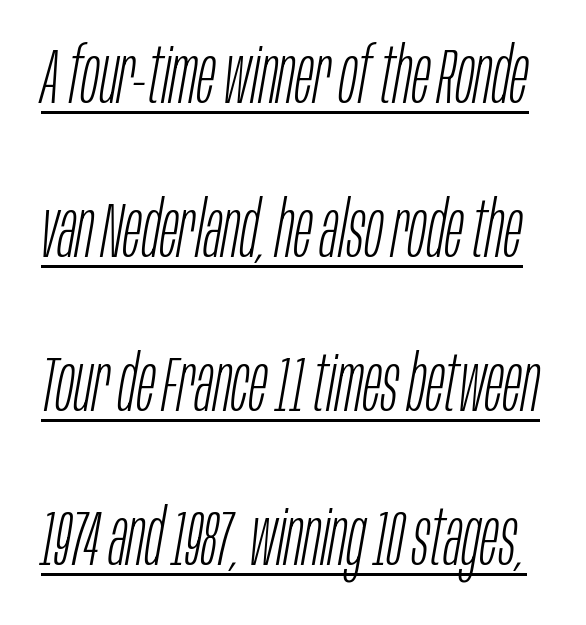
{"italic": "yes", "lean": "right", "slant_degrees": 10, "bold": "no", "weight": "light", "width": "condensed", "stroke_contrast": "low", "x_height": "large", "monospaced": "no", "underline": "yes", "line_spacing": "loose", "line_spacing_ratio": 2.0, "letter_spacing": "normal", "letter_spacing_em": 0.0, "glyph_px": 77}
